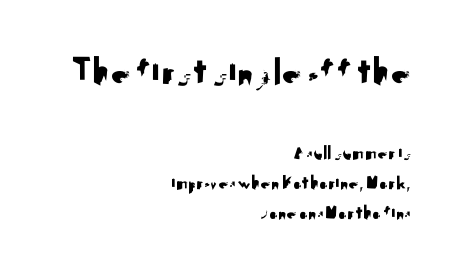
Q: Is the text italic (slanted)? A: No, it is upright.
Q: Is the typeface a serif or a sans-serif typeface? A: Sans-serif.
Q: Is the text underlined? A: No.
Q: How is the paragraph aligned? A: Right-aligned.
Q: Is the spacing between letters normal or unusually wide? A: Normal.
Q: Is the spacing between lines tight, normal or loose? A: Normal.
Q: Which block of text is set in a larger size, the first (top) or the second (bottom)? A: The first (top) one.
Q: Width (condensed, normal, or wide)? A: Normal.
Q: Stroke contrast? A: Medium.
Q: x-height? A: Small.
Q: Monospaced? A: No.
